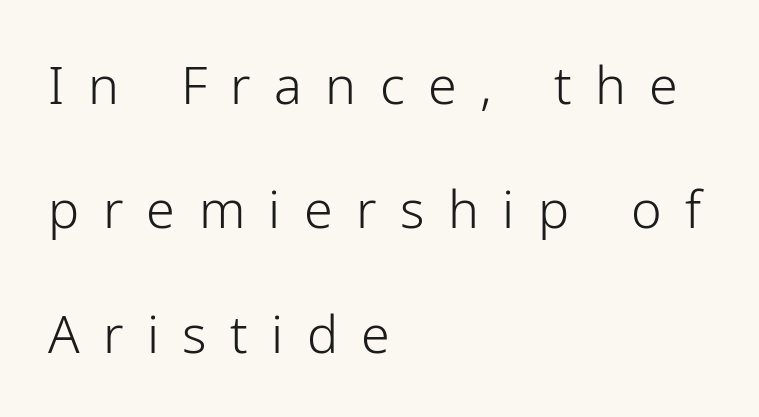
{"serif": "no", "italic": "no", "bold": "no", "weight": "light", "width": "normal", "stroke_contrast": "low", "x_height": "medium", "monospaced": "no", "underline": "no", "align": "left", "line_spacing": "loose", "line_spacing_ratio": 2.39, "letter_spacing": "wide", "letter_spacing_em": 0.45, "glyph_px": 52}
